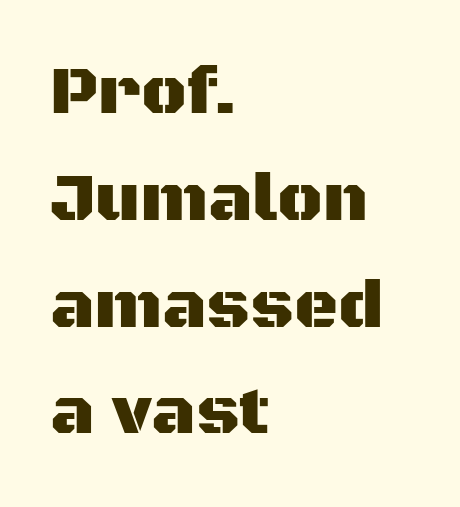
{"serif": "no", "italic": "no", "width": "normal", "stroke_contrast": "medium", "x_height": "large", "monospaced": "no", "underline": "no", "align": "left", "line_spacing": "normal", "line_spacing_ratio": 1.57, "letter_spacing": "normal", "letter_spacing_em": 0.0, "glyph_px": 68}
